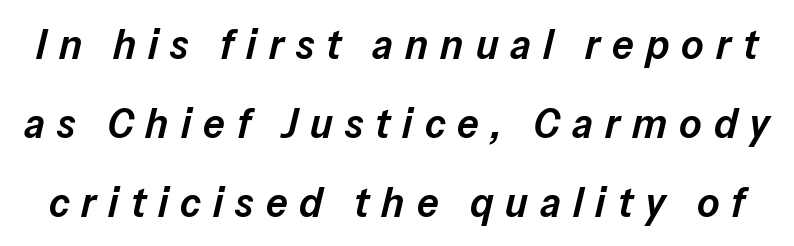
The image shows 43 px semibold type, italic (leaning right); set line spacing 1.84x, unusually wide letter spacing (+0.28 em), not underlined; low stroke contrast and a medium x-height.
